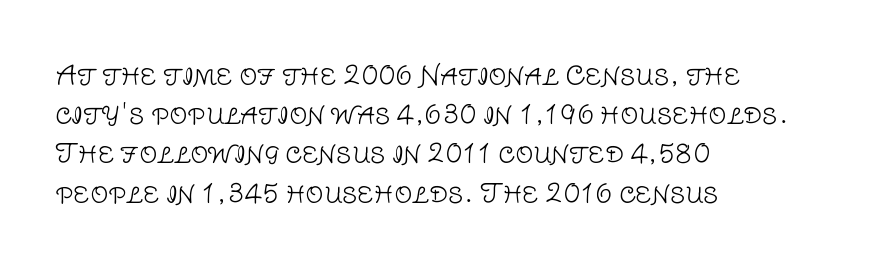
Q: Is the text bold? A: No.
Q: Is the text italic (slanted)? A: Yes.
Q: Is the text underlined? A: No.
Q: How is the paragraph aligned? A: Left-aligned.
Q: Is the spacing between letters normal or unusually wide? A: Normal.
Q: Is the spacing between lines tight, normal or loose? A: Normal.
